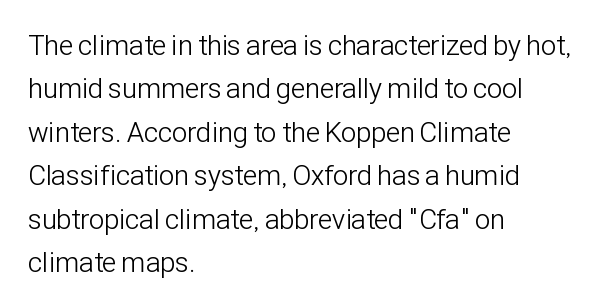
The image shows 28 px light, condensed sans-serif type, upright; set left-aligned, normal line spacing (1.55x), normal letter spacing, not underlined; low stroke contrast and a medium x-height.
